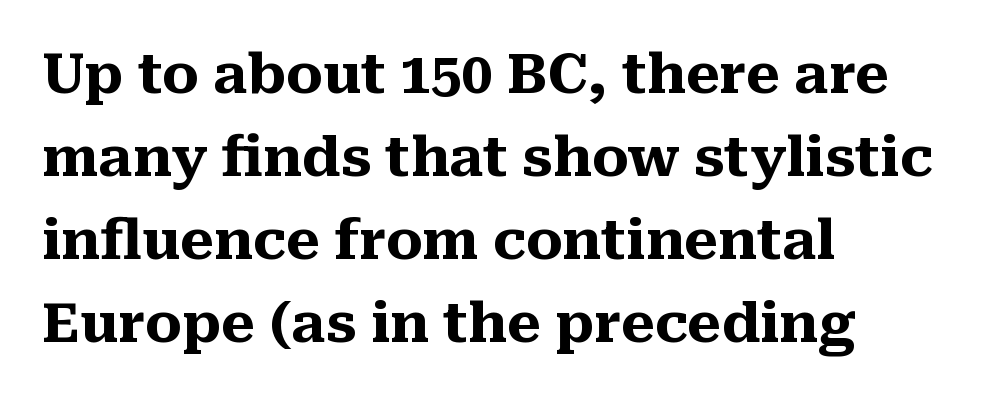
The glyphs have the mass of a bold cut. The paragraph has a hard left edge and a soft right edge. This is the regular roman posture of the typeface. The letters advance in unequal steps, a hallmark of proportional type. This sample keeps an unexceptional amount of space between lines.
